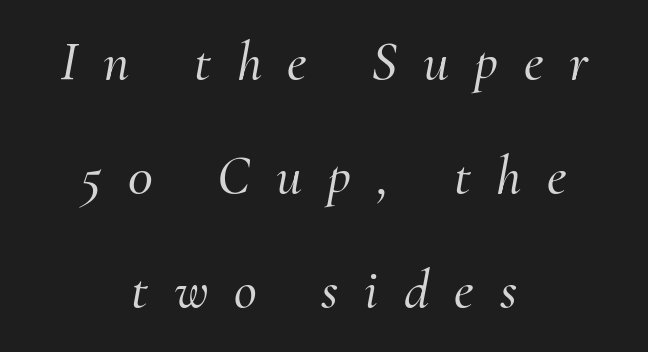
Q: Is the text italic (slanted)? A: Yes, it leans right by about 10 degrees.
Q: Is the typeface a serif or a sans-serif typeface? A: Serif.
Q: Is the text underlined? A: No.
Q: How is the paragraph aligned? A: Centered.
Q: Is the spacing between letters normal or unusually wide? A: Unusually wide.
Q: Is the spacing between lines tight, normal or loose? A: Loose.
Q: Width (condensed, normal, or wide)? A: Normal.
Q: Stroke contrast? A: Medium.
Q: x-height? A: Small.
Q: Monospaced? A: No.
